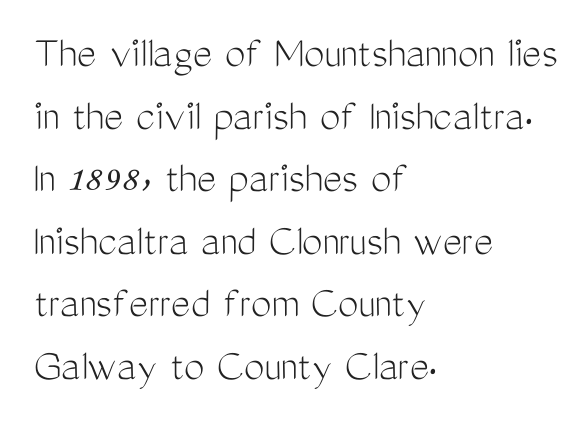
Q: Is the text bold? A: No.
Q: Is the text italic (slanted)? A: No, it is upright.
Q: Is the typeface a serif or a sans-serif typeface? A: Sans-serif.
Q: Is the text underlined? A: No.
Q: How is the paragraph aligned? A: Left-aligned.
Q: Is the spacing between letters normal or unusually wide? A: Normal.
Q: Is the spacing between lines tight, normal or loose? A: Normal.
Q: Width (condensed, normal, or wide)? A: Condensed.
Q: Stroke contrast? A: Medium.
Q: x-height? A: Medium.
Q: Monospaced? A: No.
